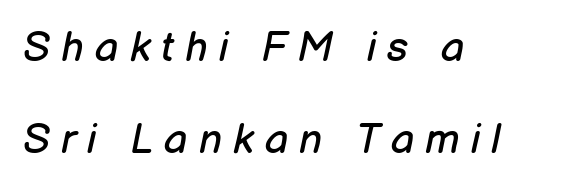
The image shows 42 px regular-weight type, italic (leaning right); set left-aligned, loose line spacing (2.18x), unusually wide letter spacing (+0.26 em), not underlined; low stroke contrast and a medium x-height.
